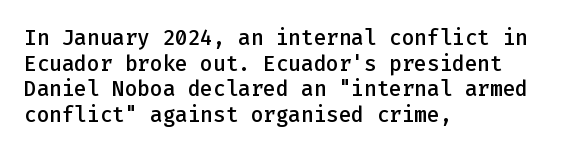
{"italic": "no", "bold": "semi", "underline": "no", "align": "left", "line_spacing_ratio": 1.22, "letter_spacing": "normal", "letter_spacing_em": 0.0, "glyph_px": 21}
